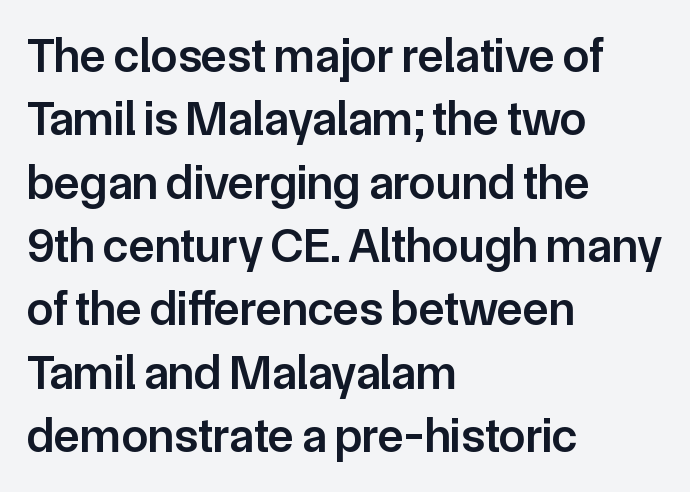
The letterforms sit shoulder to shoulder at normal distance. Are there feet on the stems? There aren't — it's a sans. Descender tails drop into unmarked territory. The rendering uses natural spacing where letterforms have individual widths. The passage shown is semibold, sitting just below true bold. The rendering anchors every line to the left-hand side.
